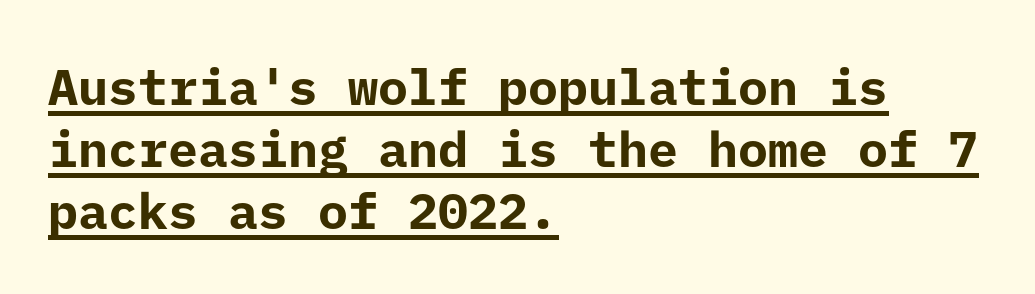
{"serif": "no", "italic": "no", "bold": "yes", "weight": "bold", "width": "normal", "stroke_contrast": "low", "x_height": "medium", "underline": "yes", "align": "left", "line_spacing_ratio": 1.24, "letter_spacing": "normal", "letter_spacing_em": 0.0, "glyph_px": 50}
